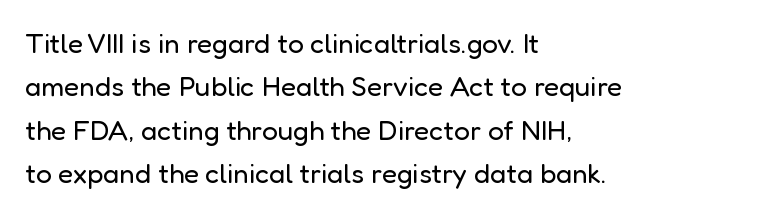
The image shows 28 px regular-weight sans-serif type, upright; set left-aligned, normal line spacing (1.55x), normal letter spacing, not underlined; low stroke contrast and a medium x-height.
